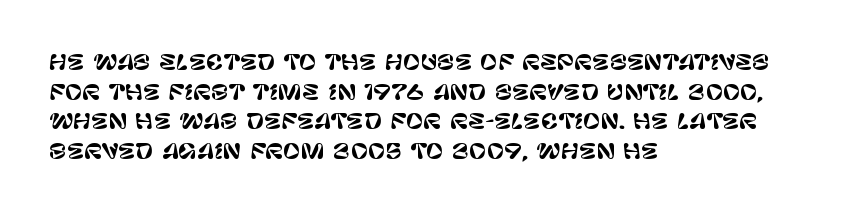
The image shows 21 px text type; set left-aligned, normal line spacing (1.41x), normal letter spacing, not underlined.
